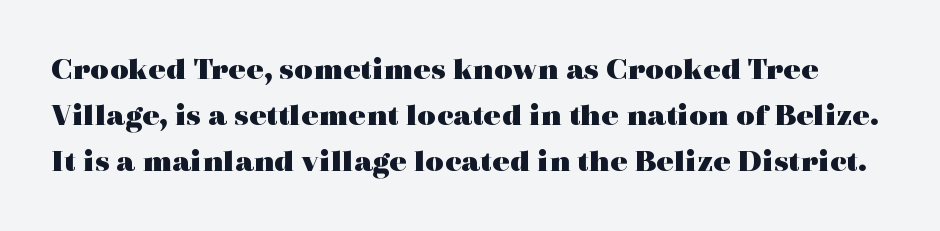
The image shows 32 px heavy, wide serif type, upright; set normal line spacing (1.44x), normal letter spacing, not underlined; a medium x-height.
